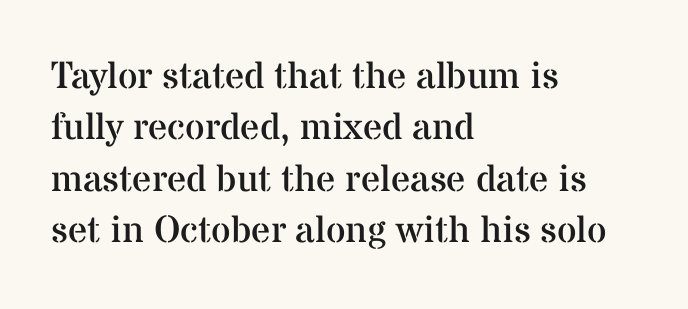
{"serif": "yes", "italic": "no", "bold": "no", "weight": "regular", "width": "normal", "stroke_contrast": "medium", "x_height": "medium", "monospaced": "no", "underline": "no", "align": "left", "line_spacing": "normal", "line_spacing_ratio": 1.35, "letter_spacing": "normal", "letter_spacing_em": 0.0, "glyph_px": 38}
